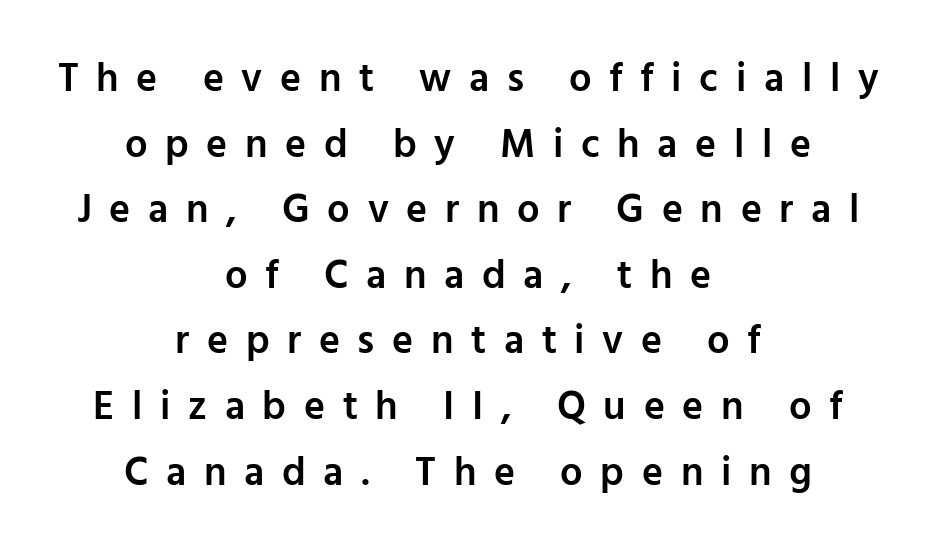
{"serif": "no", "italic": "no", "bold": "semi", "weight": "semibold", "width": "normal", "stroke_contrast": "low", "x_height": "medium", "monospaced": "no", "underline": "no", "align": "center", "line_spacing": "normal", "line_spacing_ratio": 1.64, "letter_spacing": "wide", "letter_spacing_em": 0.44, "glyph_px": 40}
